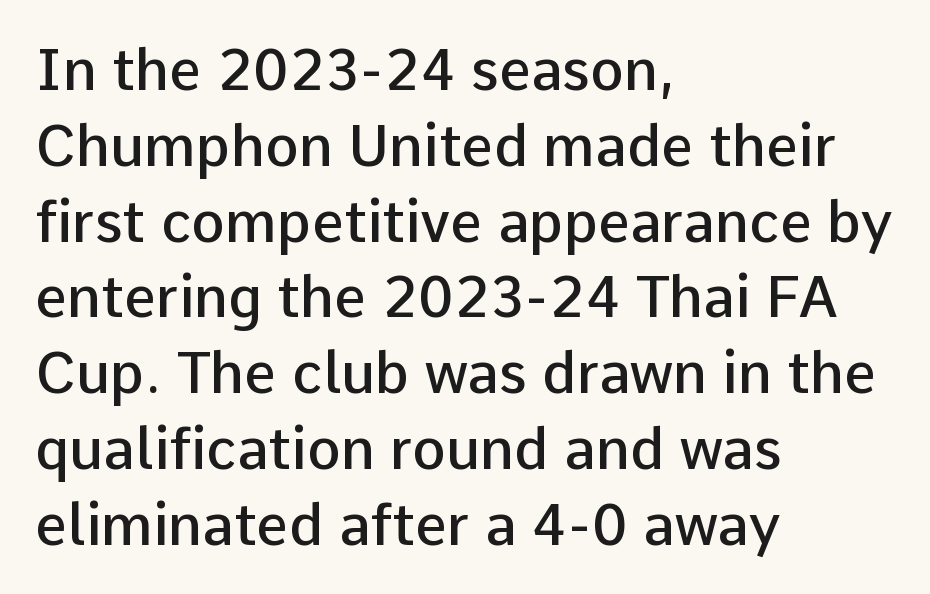
Q: Is the text bold? A: Semi-bold.
Q: Is the text italic (slanted)? A: No, it is upright.
Q: Is the typeface a serif or a sans-serif typeface? A: Sans-serif.
Q: Is the text underlined? A: No.
Q: How is the paragraph aligned? A: Left-aligned.
Q: Is the spacing between letters normal or unusually wide? A: Normal.
Q: Is the spacing between lines tight, normal or loose? A: Normal.
Q: Width (condensed, normal, or wide)? A: Normal.
Q: Stroke contrast? A: Low.
Q: x-height? A: Medium.
Q: Monospaced? A: No.
